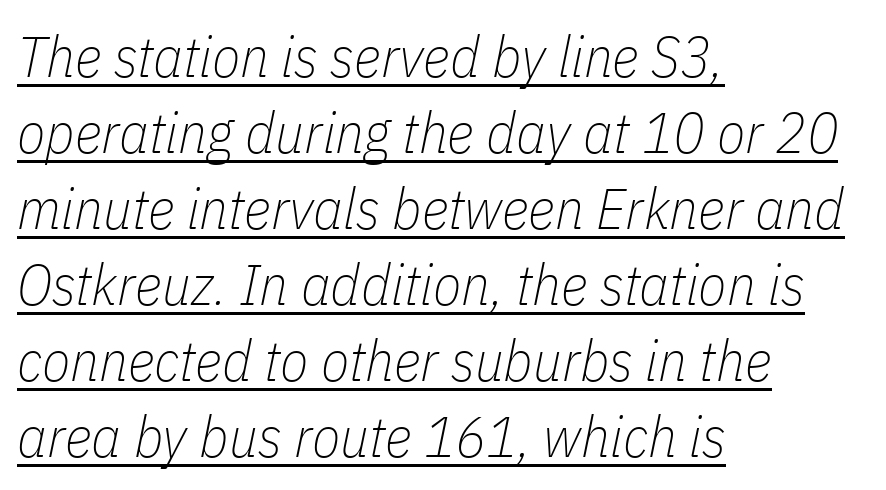
{"italic": "yes", "lean": "right", "slant_degrees": 11, "bold": "no", "weight": "thin", "width": "condensed", "stroke_contrast": "low", "x_height": "medium", "monospaced": "no", "underline": "yes", "align": "left", "line_spacing": "normal", "line_spacing_ratio": 1.31, "letter_spacing": "normal", "letter_spacing_em": 0.0, "glyph_px": 58}
